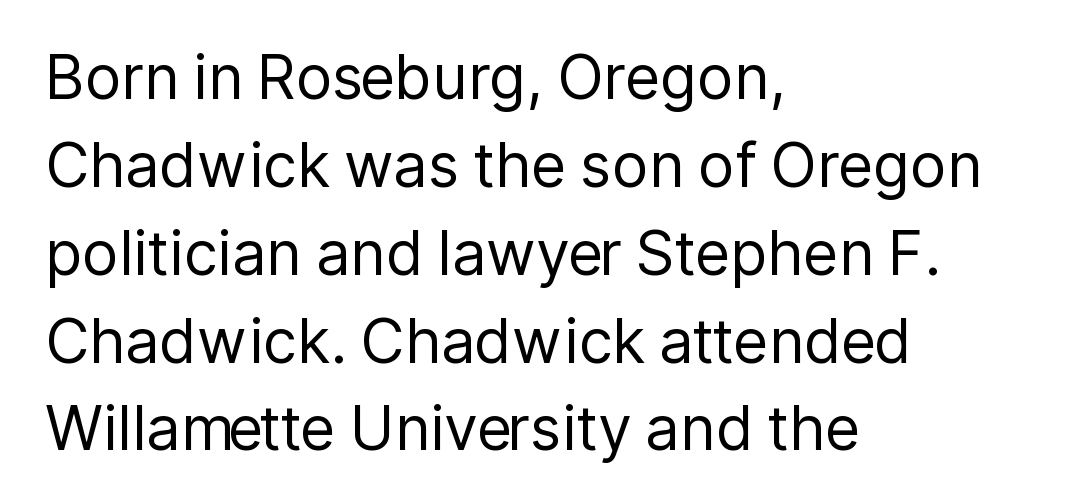
Observe the absence of serifs on each vertical stroke in this sample. Visually the block forms a straight wall on the left and a jagged coastline on the right. No extra tracking has been applied to these lines. Each letter keeps its own natural width here, so spacing adapts to shape. Every character sits straight up, as roman type does. Successive baselines arrive at the customary interval.
